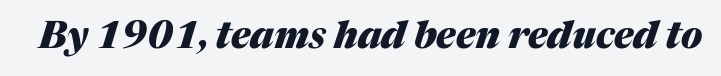
Emphasis-style slanted type is in use. Proportional: the letters do not fall into vertical columns. The typesetting leans heavy: a genuine bold. The line texture is even and compact thanks to regular tracking.
